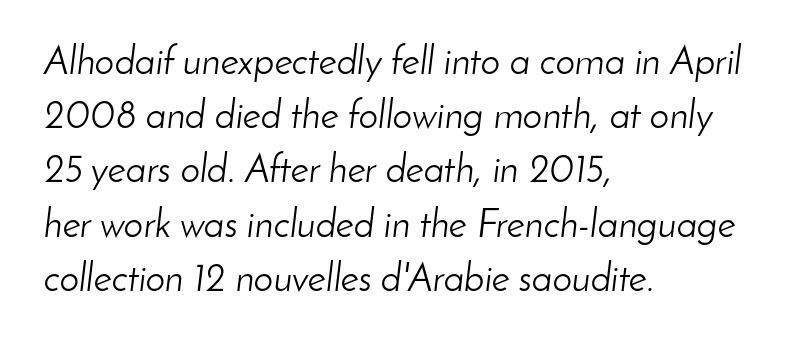
{"italic": "yes", "lean": "right", "slant_degrees": 8, "bold": "no", "weight": "light", "width": "normal", "stroke_contrast": "low", "x_height": "small", "monospaced": "no", "underline": "no", "align": "left", "line_spacing": "normal", "line_spacing_ratio": 1.39, "letter_spacing": "normal", "letter_spacing_em": 0.0, "glyph_px": 39}
